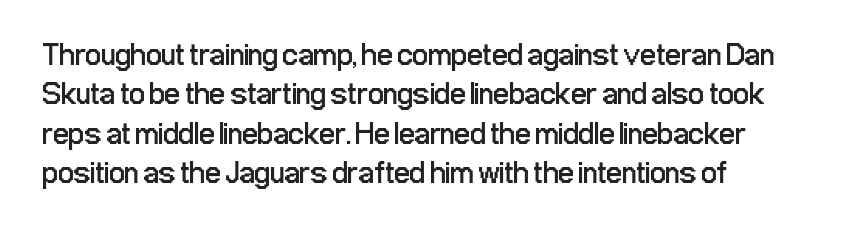
Look at the bottom of the vertical strokes: they stop flat, with no serifs. Looks like regular typesetting: each glyph gets only the width it needs. The weight tops out at a normal text grade. Does the lettering tilt? It doesn't — this is upright. Any mark beneath the type? The region is blank. Each word holds together tightly as a unit, with standard inter-letter gaps.
